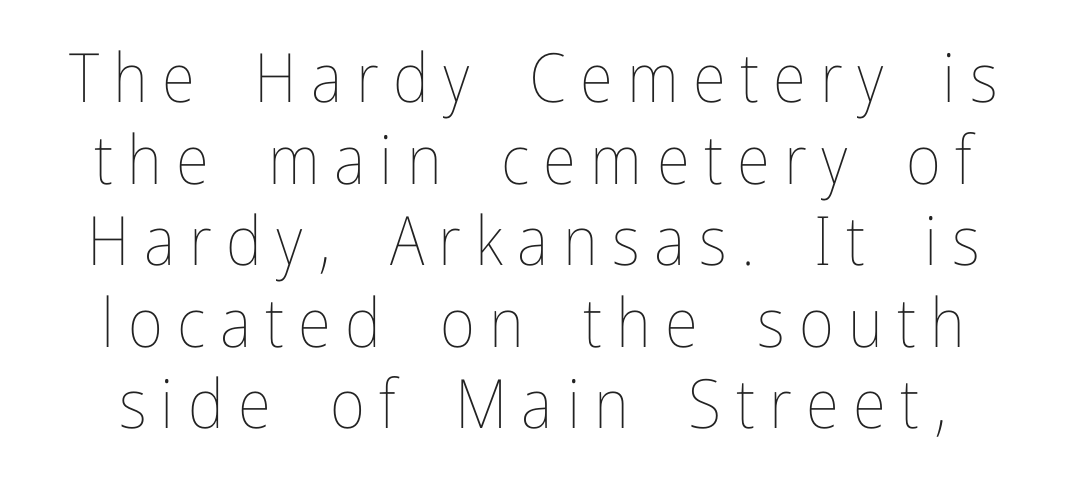
Q: Is the text bold? A: No.
Q: Is the text italic (slanted)? A: No, it is upright.
Q: Is the text underlined? A: No.
Q: Is the spacing between letters normal or unusually wide? A: Unusually wide.
Q: Width (condensed, normal, or wide)? A: Condensed.
Q: Stroke contrast? A: Low.
Q: x-height? A: Medium.
Q: Monospaced? A: No.
